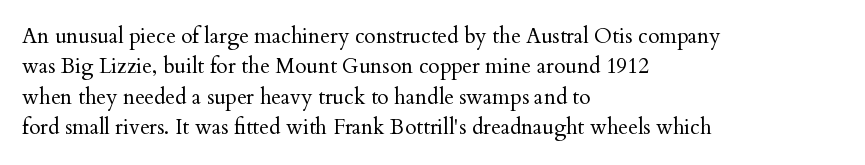
Letter spacing: default. Ink coverage per letter is moderate at most. The rag falls on the right side of this text block. Descenders are the only things crossing below the line. This block has exactly the height ordinary leading produces. This is the regular roman posture of the typeface.
